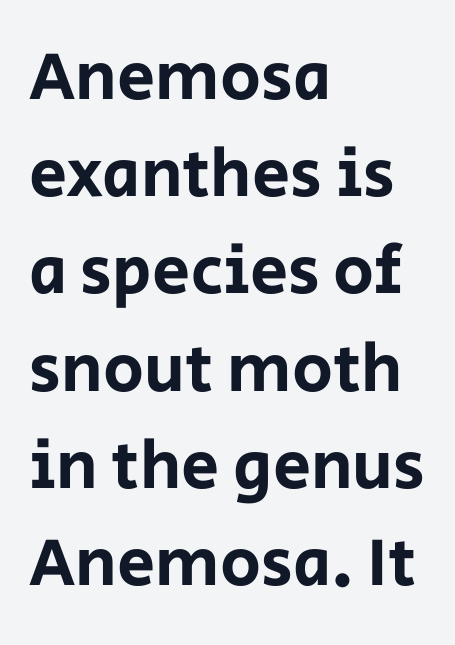
{"serif": "no", "italic": "no", "width": "normal", "stroke_contrast": "low", "x_height": "large", "monospaced": "no", "underline": "no", "align": "left", "line_spacing": "normal", "line_spacing_ratio": 1.43, "letter_spacing": "normal", "letter_spacing_em": 0.0, "glyph_px": 68}
